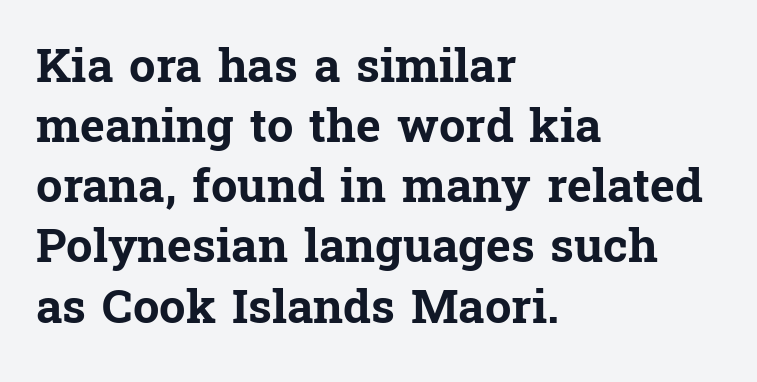
The designer went with a serif here, giving each stem small feet. Compared with typical body copy, the letter spacing here is the same. Pretty heavy lettering here — definitely bold. A typesetter would call this proportional, since set widths differ per character. Bare-footed words on every line. Which margin do the lines hug? The left one — the right edge is uneven.
